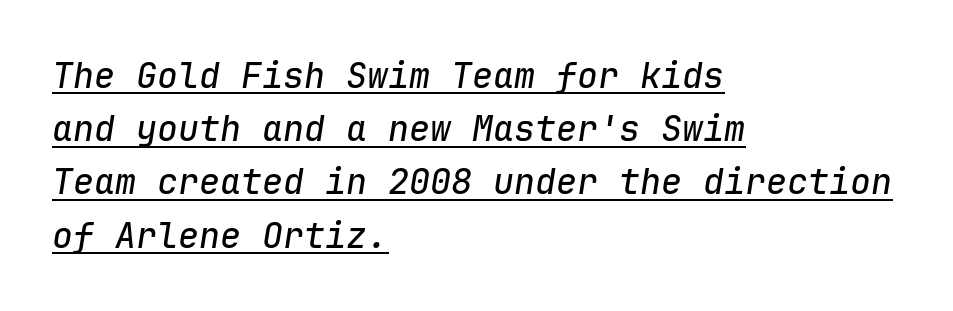
{"italic": "yes", "lean": "right", "slant_degrees": 9, "width": "normal", "stroke_contrast": "low", "x_height": "medium", "monospaced": "yes", "underline": "yes", "align": "left", "line_spacing": "normal", "line_spacing_ratio": 1.52, "letter_spacing": "normal", "letter_spacing_em": 0.0, "glyph_px": 35}
